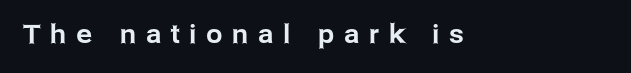
Q: Is the text italic (slanted)? A: No, it is upright.
Q: Is the text underlined? A: No.
Q: Is the spacing between letters normal or unusually wide? A: Unusually wide.
